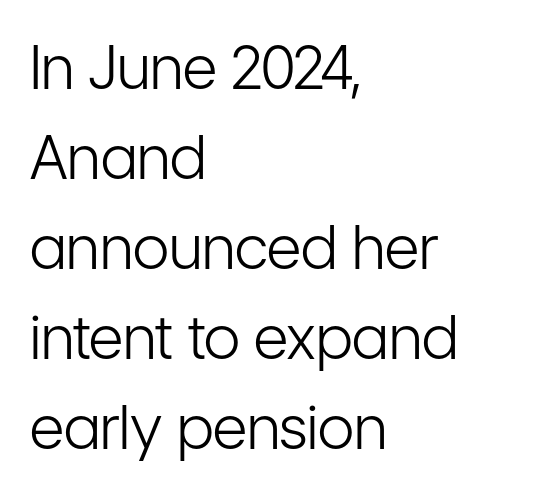
{"serif": "no", "italic": "no", "bold": "no", "weight": "light", "width": "condensed", "stroke_contrast": "low", "x_height": "medium", "monospaced": "no", "underline": "no", "align": "left", "line_spacing": "normal", "line_spacing_ratio": 1.5, "letter_spacing": "normal", "letter_spacing_em": 0.0, "glyph_px": 60}
